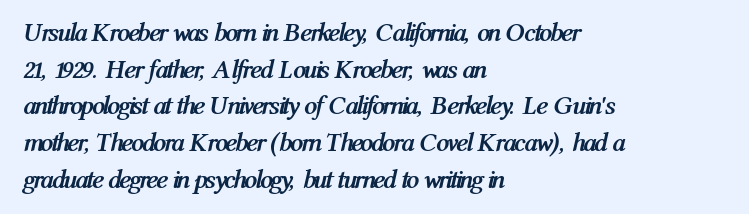
The image shows 26 px bold type, italic (leaning right); set left-aligned, normal line spacing (1.41x), normal letter spacing, not underlined.
